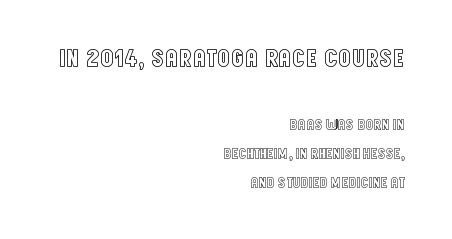
The image shows 26 px text type, upright; set right-aligned, loose line spacing (1.93x), normal letter spacing, not underlined; the first (top) block is 1.73x larger.
